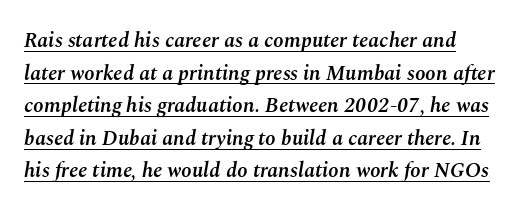
The image shows 21 px text type, italic (leaning right); set normal line spacing (1.55x), normal letter spacing, underlined.
